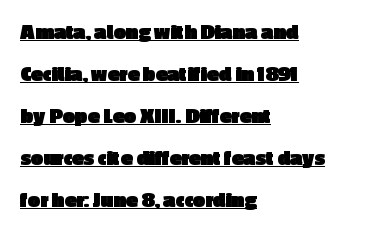
The paragraph has a hard left edge and a soft right edge. The type sits square on the baseline with zero lean. The horizontal fit of the characters is conventional and even. What weight is shown? A full bold with thick strokes. Leading: increased. The rendered words wear a rule along their underside.
